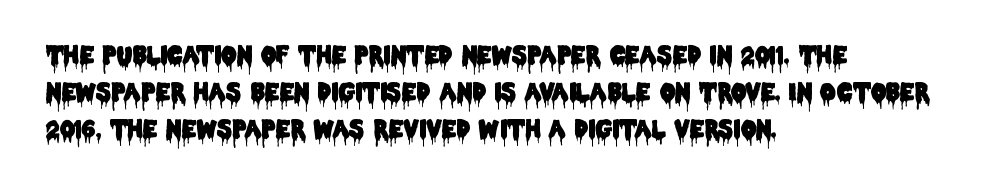
The image shows 24 px text type, upright; set left-aligned, normal line spacing (1.55x), normal letter spacing, not underlined.
